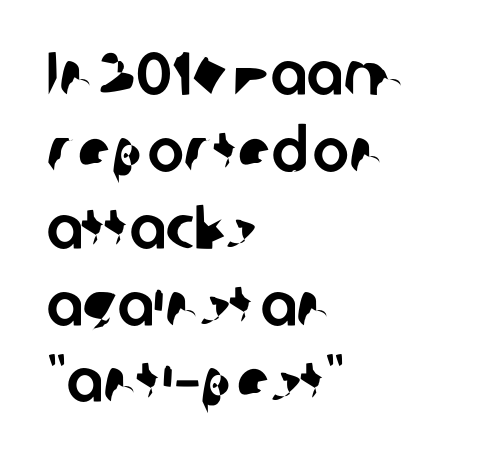
Each letter keeps its own natural width here, so spacing adapts to shape. Serif or sans? Sans — the stroke terminals are bare. A normal amount of white space separates one row of letters from the next. Where is the straight margin? On the left. The letterforms sit shoulder to shoulder at normal distance. This rendering features lettering with no underline.
